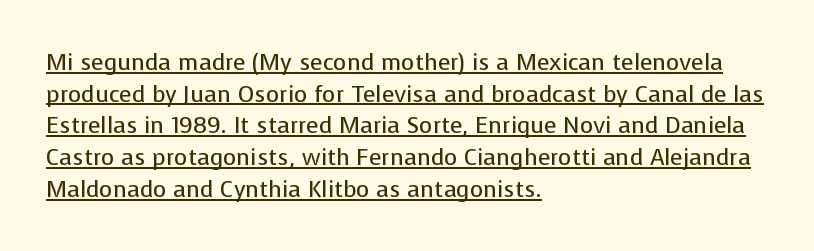
{"italic": "no", "bold": "no", "underline": "yes", "align": "left", "line_spacing": "normal", "line_spacing_ratio": 1.38, "letter_spacing": "normal", "letter_spacing_em": 0.0, "glyph_px": 23}
